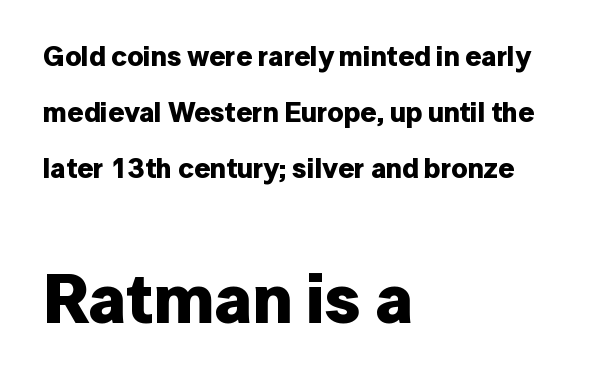
Are there feet on the stems? There aren't — it's a sans. The horizontal fit of the characters is conventional and even. These lines are rendered in a variable-pitch font. Words float on clear page, feet unadorned. In terms of leading, this rendering errs on the spacious side.
